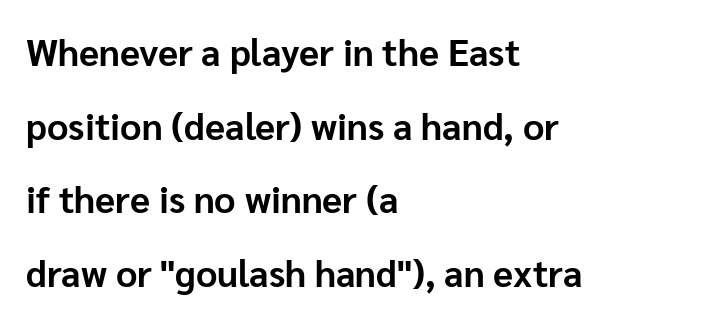
Q: Is the text bold? A: Yes.
Q: Is the text italic (slanted)? A: No, it is upright.
Q: Is the typeface a serif or a sans-serif typeface? A: Sans-serif.
Q: Is the text underlined? A: No.
Q: How is the paragraph aligned? A: Left-aligned.
Q: Is the spacing between letters normal or unusually wide? A: Normal.
Q: Is the spacing between lines tight, normal or loose? A: Loose.
Q: Width (condensed, normal, or wide)? A: Normal.
Q: Stroke contrast? A: Low.
Q: x-height? A: Medium.
Q: Monospaced? A: No.
